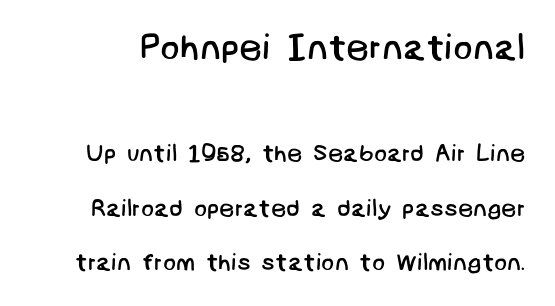
The image shows 36 px regular-weight sans-serif type; set loose line spacing (2.28x), normal letter spacing, not underlined; the first (top) block is 1.5x larger; low stroke contrast and a large x-height.
